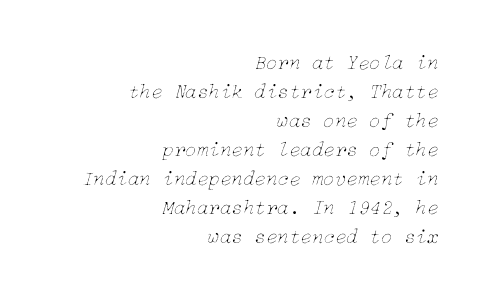
The passage shown is not underscored anywhere. If you drew a ruler down the right edge, every line would touch it. Stems and bowls with no extra thickness — not bold. The letters sit at their default tracking, neither squeezed nor spread.
